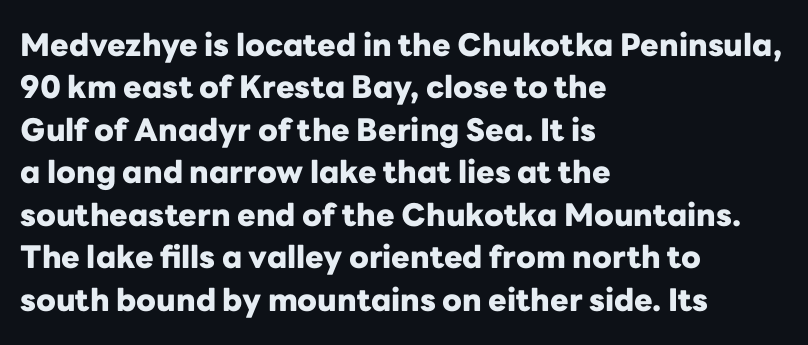
Q: Is the text bold? A: Yes.
Q: Is the text italic (slanted)? A: No, it is upright.
Q: Is the typeface a serif or a sans-serif typeface? A: Sans-serif.
Q: Is the text underlined? A: No.
Q: How is the paragraph aligned? A: Left-aligned.
Q: Is the spacing between letters normal or unusually wide? A: Normal.
Q: Is the spacing between lines tight, normal or loose? A: Normal.
Q: Width (condensed, normal, or wide)? A: Normal.
Q: Stroke contrast? A: Low.
Q: x-height? A: Medium.
Q: Monospaced? A: No.
